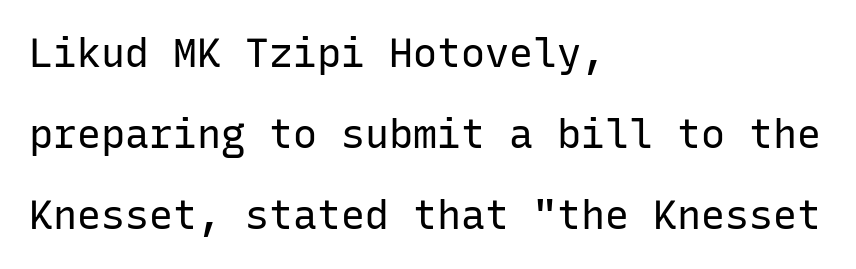
{"serif": "no", "italic": "no", "bold": "no", "weight": "regular", "width": "normal", "stroke_contrast": "low", "x_height": "medium", "monospaced": "yes", "underline": "no", "align": "left", "line_spacing": "loose", "line_spacing_ratio": 2.03, "letter_spacing": "normal", "letter_spacing_em": 0.0, "glyph_px": 40}
